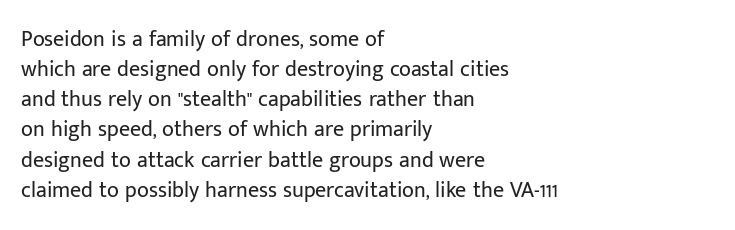
{"italic": "no", "bold": "no", "underline": "no", "align": "left", "line_spacing": "normal", "line_spacing_ratio": 1.37, "letter_spacing": "normal", "letter_spacing_em": 0.0, "glyph_px": 22}
